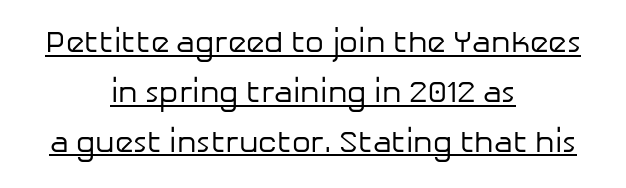
Has an underline been added? It has. This sample uses an upright cut, with every glyph sitting square on the baseline. Line spacing here is normal. Proportional: the letters do not fall into vertical columns.
